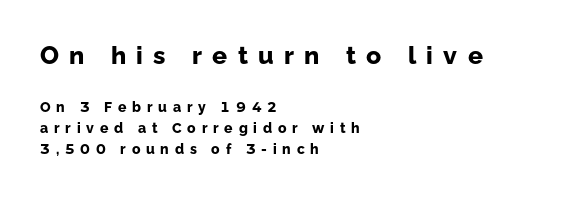
In terms of letterspacing, this is a distinctly airy, spread setting. The sample has been set heavy, in full bold. The space directly below the letters is spotless. Rows of type keep a routine distance in the vertical direction.
